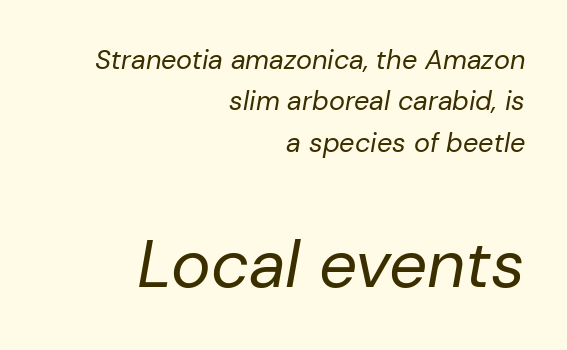
Size hierarchy here favors the trailing block over the leading one. This is not heavy type; no bold has been used. The rendering uses natural spacing where letterforms have individual widths. A normal amount of white space separates one row of letters from the next. These lines keep a tight, regular rhythm from letter to letter.
